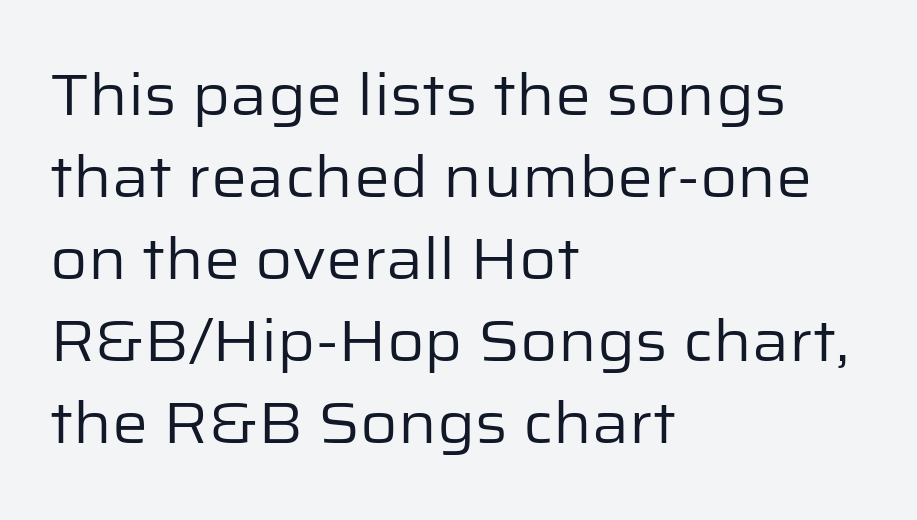
The image shows 57 px regular-weight sans-serif type, upright; set left-aligned, normal line spacing (1.44x), normal letter spacing, not underlined; low stroke contrast and a medium x-height.
